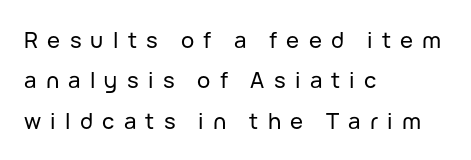
Rendered with straight, roman letterforms. Words appear elongated and porous because spacing is wide. Horizontal alignment here is leftward, the default for most running prose. The baseline area is clear.
